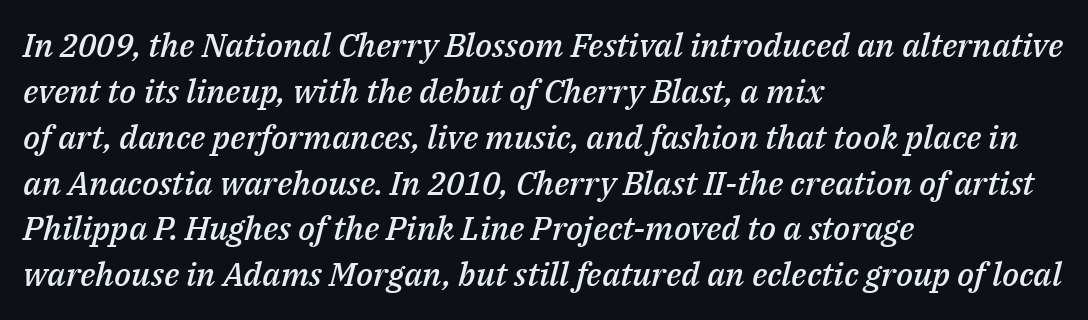
{"italic": "yes", "lean": "right", "slant_degrees": 14, "bold": "semi", "weight": "semibold", "width": "normal", "stroke_contrast": "medium", "x_height": "medium", "monospaced": "no", "underline": "no", "align": "left", "line_spacing": "normal", "line_spacing_ratio": 1.39, "letter_spacing": "normal", "letter_spacing_em": 0.0, "glyph_px": 33}
